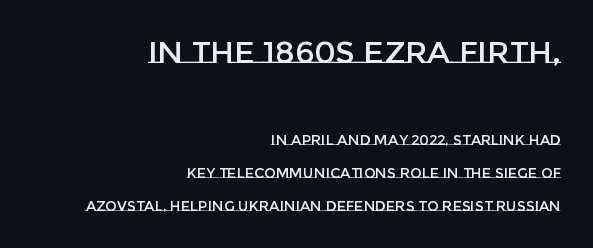
The paragraph shown leans on its right margin. Check under the words: just untouched page. Character widths vary here, with narrow letters taking less room than wide ones. Students, note that the glyphs here touch the page at normal intervals. Horizontal bands of white between lines are thick stripes. Ascenders rise straight up at ninety degrees.
